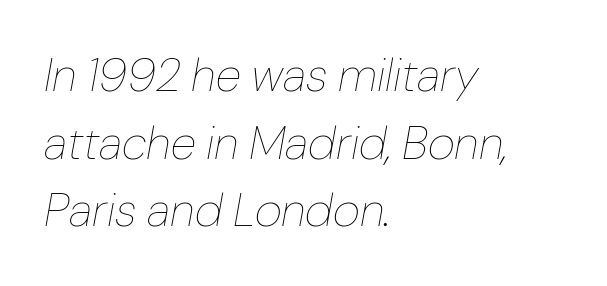
Looks like regular typesetting: each glyph gets only the width it needs. Clear beneath every line of the passage. Posture: slanted. Nothing heavy about these letters — not bold at all.
